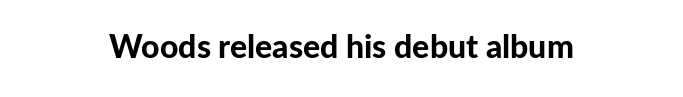
Q: Is the text bold? A: Yes.
Q: Is the text italic (slanted)? A: No, it is upright.
Q: Is the typeface a serif or a sans-serif typeface? A: Sans-serif.
Q: Is the text underlined? A: No.
Q: How is the paragraph aligned? A: Centered.
Q: Is the spacing between letters normal or unusually wide? A: Normal.
Q: Width (condensed, normal, or wide)? A: Normal.
Q: Stroke contrast? A: Low.
Q: x-height? A: Medium.
Q: Monospaced? A: No.
